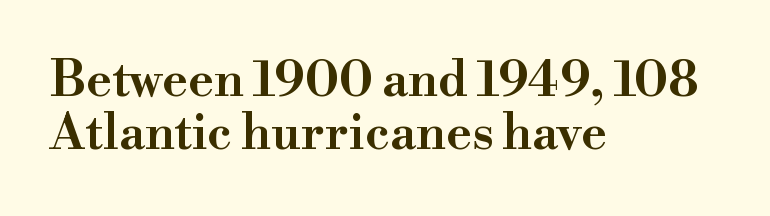
Q: Is the text italic (slanted)? A: No, it is upright.
Q: Is the typeface a serif or a sans-serif typeface? A: Serif.
Q: Is the text underlined? A: No.
Q: How is the paragraph aligned? A: Left-aligned.
Q: Is the spacing between letters normal or unusually wide? A: Normal.
Q: Is the spacing between lines tight, normal or loose? A: Tight.
Q: Width (condensed, normal, or wide)? A: Wide.
Q: Stroke contrast? A: High.
Q: x-height? A: Small.
Q: Monospaced? A: No.
